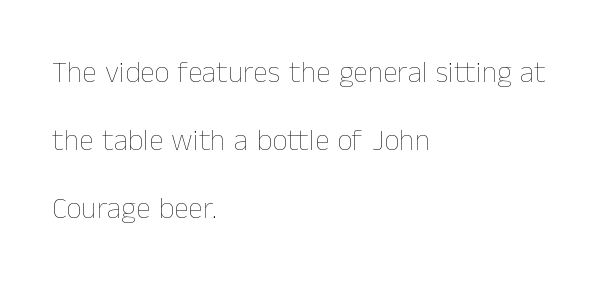
Q: Is the text bold? A: No.
Q: Is the text italic (slanted)? A: No, it is upright.
Q: Is the text underlined? A: No.
Q: How is the paragraph aligned? A: Left-aligned.
Q: Is the spacing between letters normal or unusually wide? A: Normal.
Q: Is the spacing between lines tight, normal or loose? A: Loose.
Q: Width (condensed, normal, or wide)? A: Normal.
Q: Stroke contrast? A: Low.
Q: x-height? A: Medium.
Q: Monospaced? A: No.
